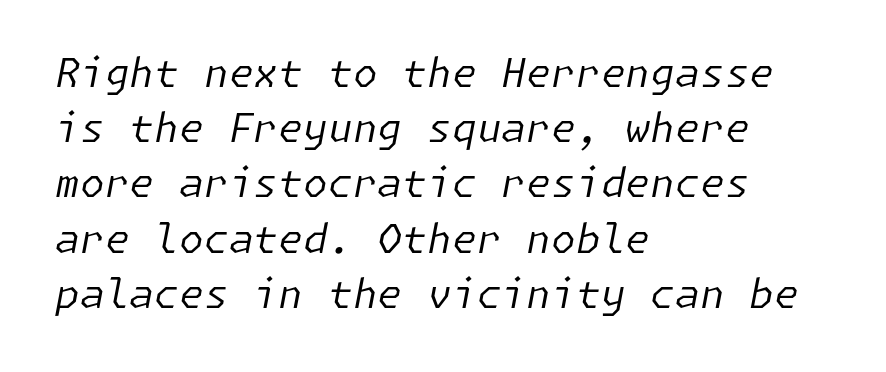
Each stroke keeps to a modest, everyday thickness or less. An italicized treatment has been applied to the whole sample. Typeset ragged right — the left edge is the straight one. Unmarked baselines from the first word to the last. Compared with typical paragraphs, the rows here are spaced about the same. Look at the tracking — it's just the regular setting, nothing added.
